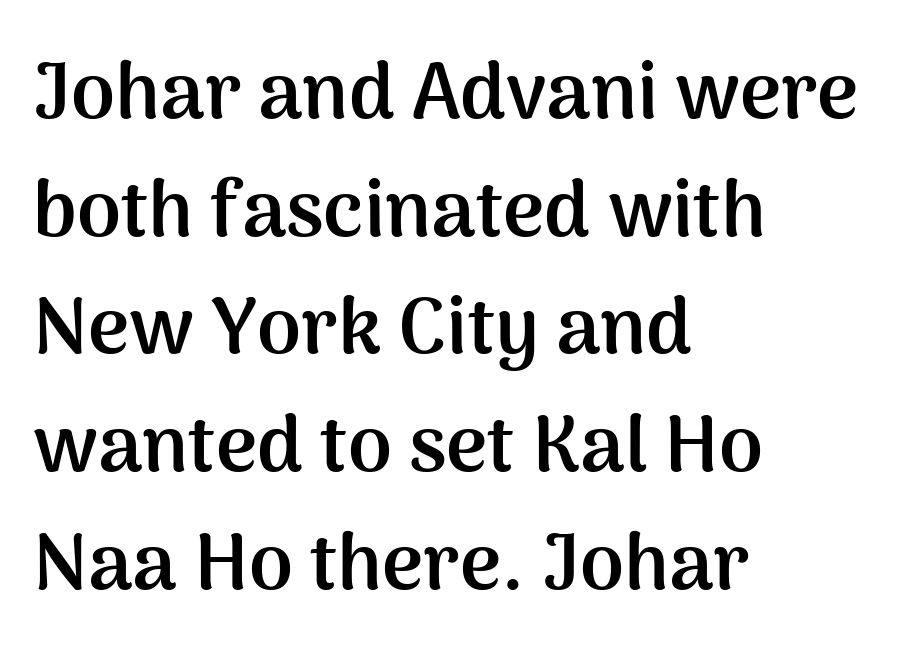
In terms of weight, the rendering is a true, heavy bold. Every stem runs plumb, perpendicular to the baseline. Nobody drew a line under any word here. Tracking here is standard; glyphs follow each other at the usual distance.
